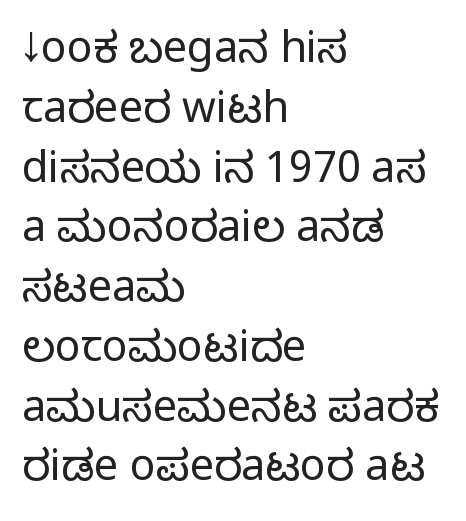
{"serif": "no", "italic": "no", "bold": "no", "weight": "regular", "width": "condensed", "stroke_contrast": "low", "x_height": "large", "monospaced": "no", "underline": "no", "align": "left", "line_spacing": "normal", "line_spacing_ratio": 1.39, "letter_spacing": "normal", "letter_spacing_em": 0.0, "glyph_px": 43}
